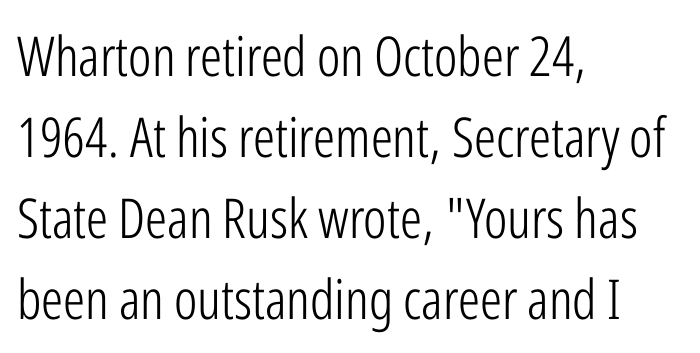
The zone under the glyphs is completely vacant. Is the type heavy? It reads as light-to-regular instead. The typeface chosen for these lines omits serifs. Tall strokes in this sample are plumb rather than angled. Visually the block forms a straight wall on the left and a jagged coastline on the right. Rows of type keep a routine distance in the vertical direction.
